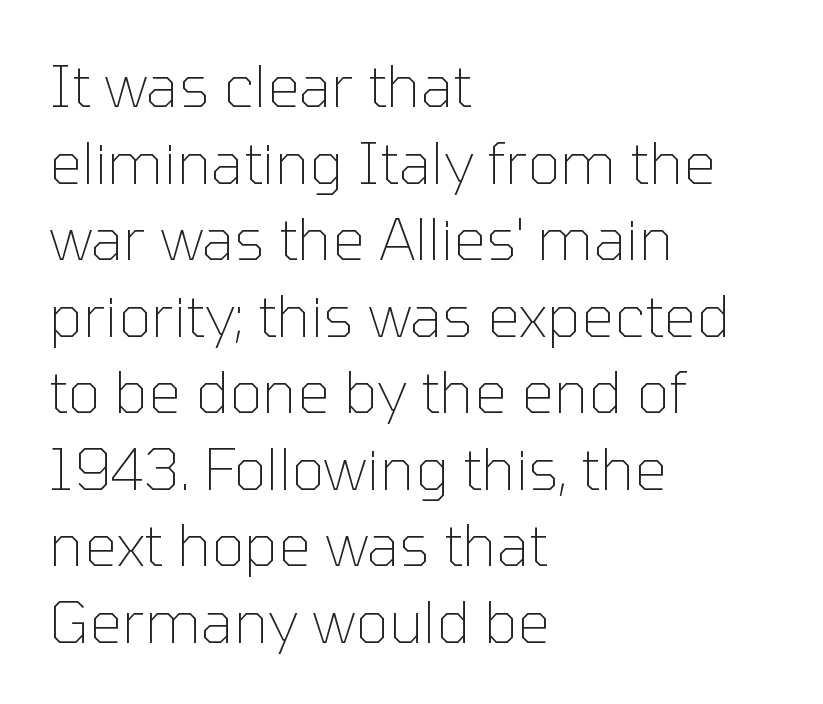
Q: Is the text bold? A: No.
Q: Is the text italic (slanted)? A: No, it is upright.
Q: Is the typeface a serif or a sans-serif typeface? A: Sans-serif.
Q: Is the text underlined? A: No.
Q: How is the paragraph aligned? A: Left-aligned.
Q: Is the spacing between letters normal or unusually wide? A: Normal.
Q: Is the spacing between lines tight, normal or loose? A: Normal.
Q: Width (condensed, normal, or wide)? A: Normal.
Q: Stroke contrast? A: Low.
Q: x-height? A: Medium.
Q: Monospaced? A: No.
